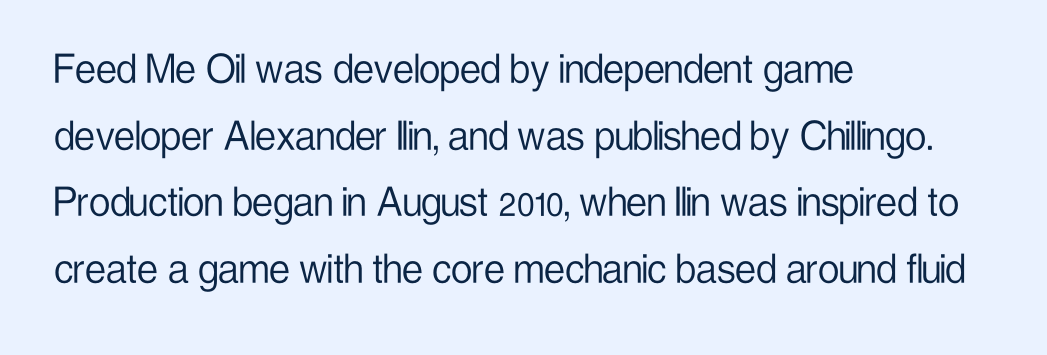
The image shows 47 px light, condensed sans-serif type, upright; set left-aligned, normal line spacing (1.42x), normal letter spacing, not underlined; low stroke contrast and a medium x-height.
